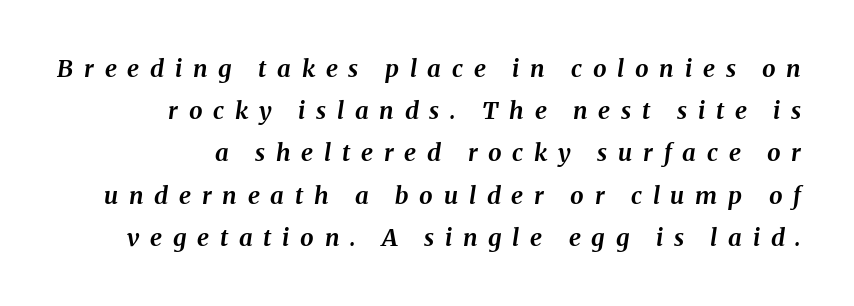
The passage shown has open, widely tracked lettering throughout. These lines are set flush right with a ragged left edge. This is oblique type, the kind used for emphasis or titles. Bold? Absolutely — the strokes are thick and heavy. Has an underline been added? It has not.
